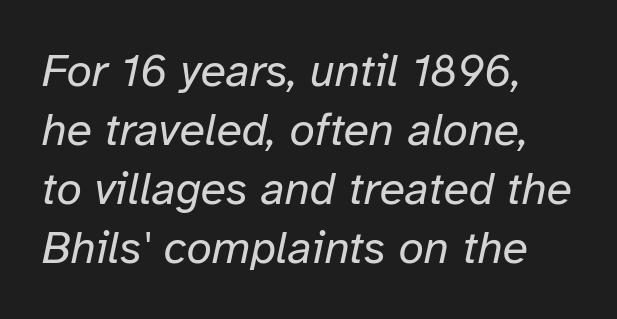
Weight: in the light-to-regular range. Look at the tracking — it's just the regular setting, nothing added. What's the leading like? Ordinary, nothing unusual. The glyphs look as if they've been sheared to an angle. These lines are rendered in a variable-pitch font.
